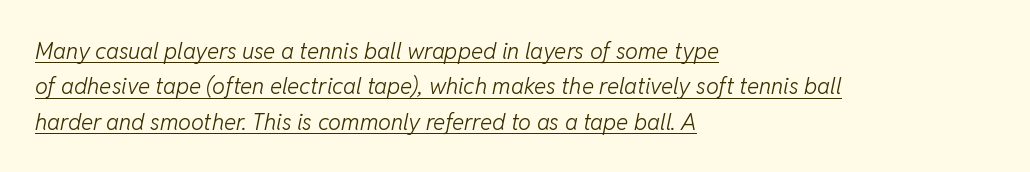
Q: Is the text bold? A: No.
Q: Is the text italic (slanted)? A: Yes, it leans right by about 11 degrees.
Q: Is the text underlined? A: Yes.
Q: How is the paragraph aligned? A: Left-aligned.
Q: Is the spacing between letters normal or unusually wide? A: Normal.
Q: Is the spacing between lines tight, normal or loose? A: Normal.
